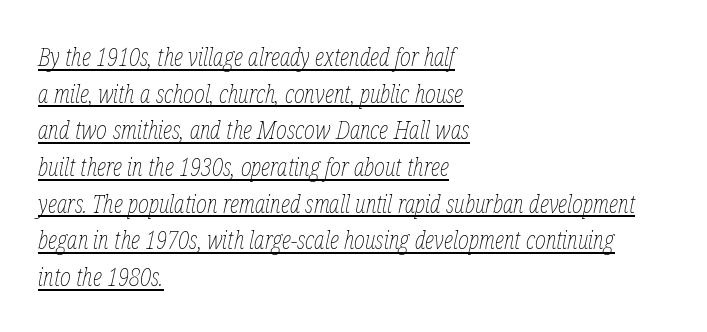
Q: Is the text bold? A: No.
Q: Is the text italic (slanted)? A: Yes, it leans right by about 12 degrees.
Q: Is the text underlined? A: Yes.
Q: How is the paragraph aligned? A: Left-aligned.
Q: Is the spacing between letters normal or unusually wide? A: Normal.
Q: Is the spacing between lines tight, normal or loose? A: Normal.
